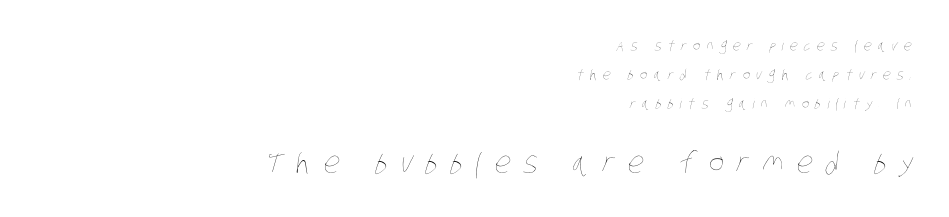
The image shows 29 px thin, condensed type; set right-aligned, loose line spacing (2.07x), unusually wide letter spacing (+0.45 em), not underlined; the second (bottom) block is 2.07x larger; low stroke contrast and a large x-height.
